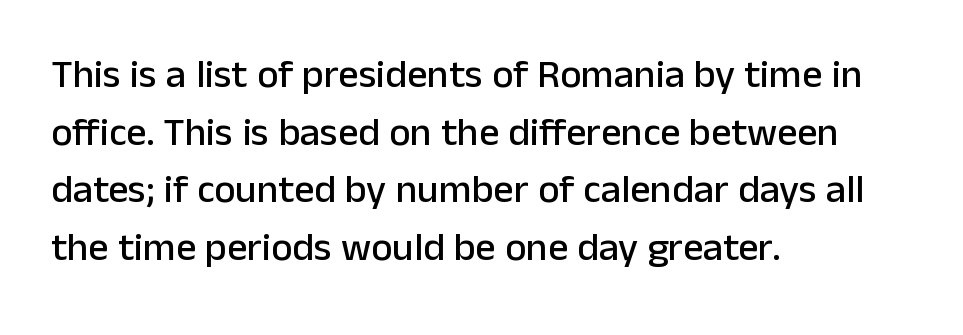
Q: Is the text italic (slanted)? A: No, it is upright.
Q: Is the typeface a serif or a sans-serif typeface? A: Sans-serif.
Q: Is the text underlined? A: No.
Q: How is the paragraph aligned? A: Left-aligned.
Q: Is the spacing between letters normal or unusually wide? A: Normal.
Q: Is the spacing between lines tight, normal or loose? A: Normal.
Q: Width (condensed, normal, or wide)? A: Normal.
Q: Stroke contrast? A: Low.
Q: x-height? A: Medium.
Q: Monospaced? A: No.
